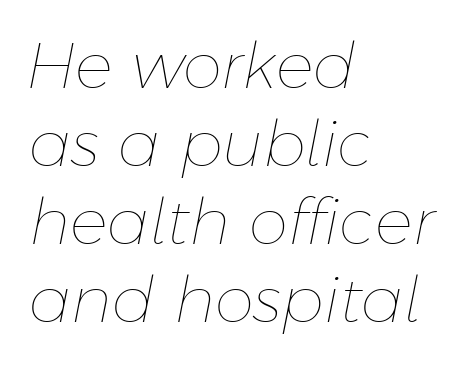
Q: Is the text bold? A: No.
Q: Is the text italic (slanted)? A: Yes, it leans right by about 11 degrees.
Q: Is the text underlined? A: No.
Q: How is the paragraph aligned? A: Left-aligned.
Q: Is the spacing between letters normal or unusually wide? A: Normal.
Q: Width (condensed, normal, or wide)? A: Normal.
Q: Stroke contrast? A: Low.
Q: x-height? A: Medium.
Q: Monospaced? A: No.
